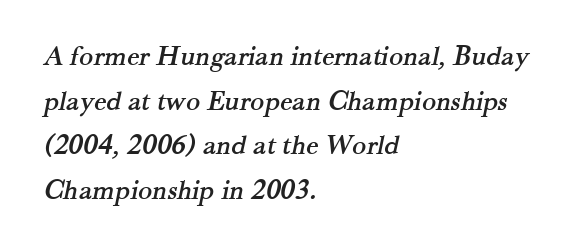
The image shows 29 px serif type; set left-aligned, normal line spacing (1.54x), normal letter spacing, not underlined; medium stroke contrast and a small x-height.
